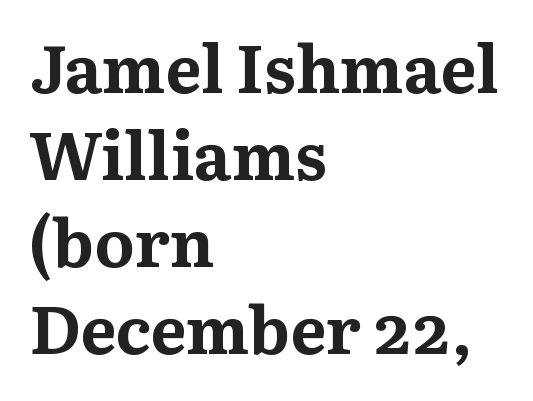
The designer left line spacing at the default. What weight is shown? A full bold with thick strokes. Where is the straight margin? On the left. The specimen omits any rule beneath the text block's lines.
